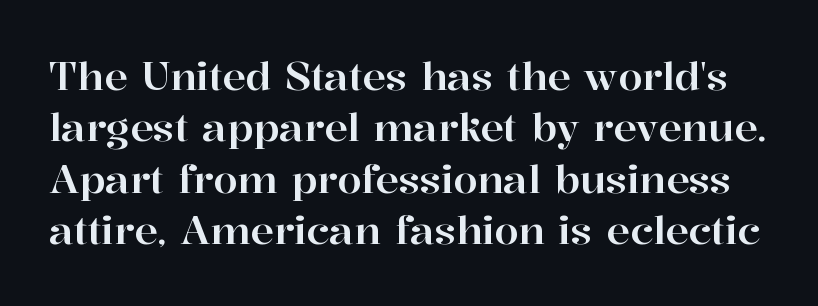
The image shows 39 px serif type, upright; set normal line spacing (1.32x), normal letter spacing, not underlined; high stroke contrast and a medium x-height.
